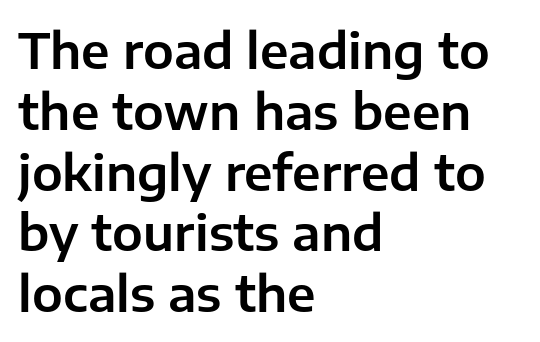
The rendering uses natural spacing where letterforms have individual widths. No extra tracking has been applied to these lines. The font's upright variant was chosen for this text. The face used here is a sans, in the tradition of grotesques and geometrics. Bare-footed words on every line.
